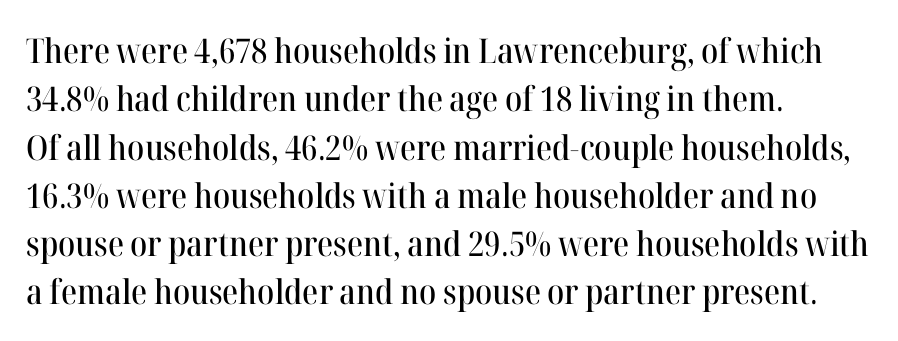
Q: Is the text italic (slanted)? A: No, it is upright.
Q: Is the typeface a serif or a sans-serif typeface? A: Serif.
Q: Is the text underlined? A: No.
Q: How is the paragraph aligned? A: Left-aligned.
Q: Is the spacing between letters normal or unusually wide? A: Normal.
Q: Is the spacing between lines tight, normal or loose? A: Normal.
Q: Width (condensed, normal, or wide)? A: Normal.
Q: Stroke contrast? A: High.
Q: x-height? A: Medium.
Q: Monospaced? A: No.
